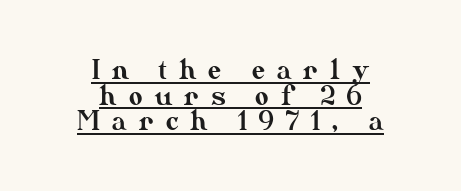
{"italic": "no", "underline": "yes", "align": "center", "line_spacing": "tight", "line_spacing_ratio": 0.99, "letter_spacing": "wide", "letter_spacing_em": 0.46, "glyph_px": 26}
